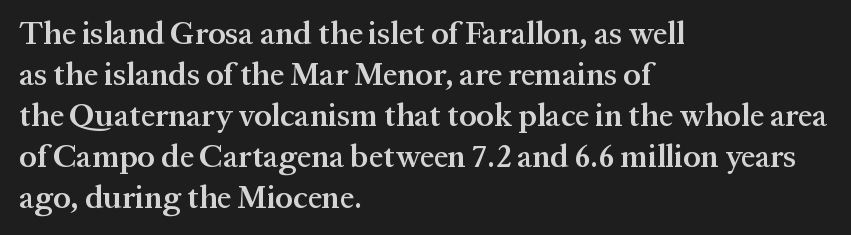
{"serif": "yes", "italic": "no", "bold": "semi", "weight": "semibold", "width": "normal", "stroke_contrast": "medium", "x_height": "medium", "monospaced": "no", "underline": "no", "align": "left", "line_spacing": "normal", "line_spacing_ratio": 1.28, "letter_spacing": "normal", "letter_spacing_em": 0.0, "glyph_px": 32}
